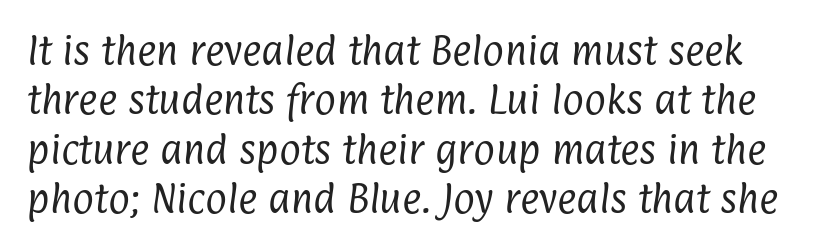
{"serif": "no", "bold": "no", "weight": "regular", "width": "condensed", "stroke_contrast": "low", "x_height": "medium", "monospaced": "no", "underline": "no", "line_spacing": "normal", "line_spacing_ratio": 1.5, "letter_spacing": "normal", "letter_spacing_em": 0.0, "glyph_px": 33}
